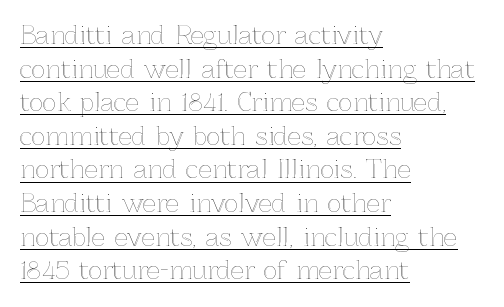
Q: Is the text italic (slanted)? A: No, it is upright.
Q: Is the text underlined? A: Yes.
Q: How is the paragraph aligned? A: Left-aligned.
Q: Is the spacing between letters normal or unusually wide? A: Normal.
Q: Is the spacing between lines tight, normal or loose? A: Normal.
